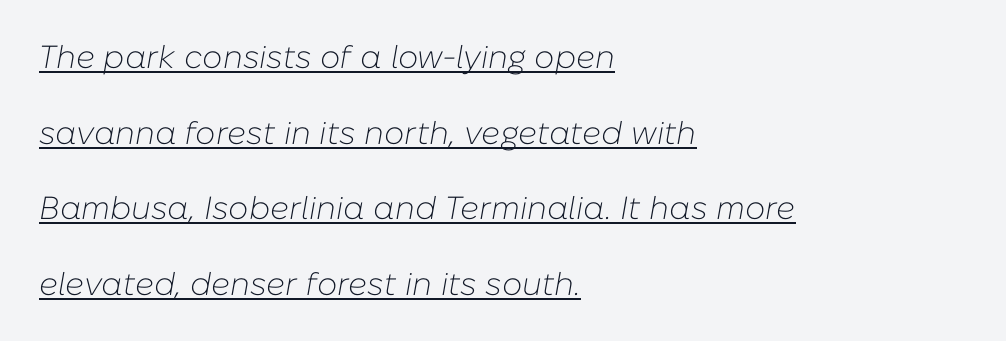
Q: Is the text bold? A: No.
Q: Is the text italic (slanted)? A: Yes, it leans right by about 10 degrees.
Q: Is the text underlined? A: Yes.
Q: How is the paragraph aligned? A: Left-aligned.
Q: Is the spacing between letters normal or unusually wide? A: Normal.
Q: Is the spacing between lines tight, normal or loose? A: Loose.
Q: Width (condensed, normal, or wide)? A: Normal.
Q: Stroke contrast? A: Low.
Q: x-height? A: Medium.
Q: Monospaced? A: No.
